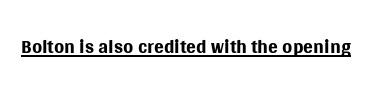
Q: Is the text bold? A: No.
Q: Is the text italic (slanted)? A: No, it is upright.
Q: Is the typeface a serif or a sans-serif typeface? A: Sans-serif.
Q: Is the text underlined? A: Yes.
Q: Is the spacing between letters normal or unusually wide? A: Normal.
Q: Width (condensed, normal, or wide)? A: Normal.
Q: Stroke contrast? A: Medium.
Q: x-height? A: Large.
Q: Monospaced? A: No.
